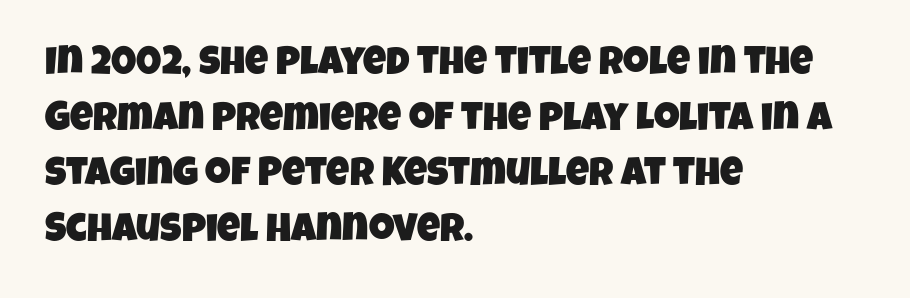
Q: Is the typeface a serif or a sans-serif typeface? A: Sans-serif.
Q: Is the text underlined? A: No.
Q: How is the paragraph aligned? A: Left-aligned.
Q: Is the spacing between letters normal or unusually wide? A: Normal.
Q: Is the spacing between lines tight, normal or loose? A: Normal.
Q: Width (condensed, normal, or wide)? A: Condensed.
Q: Stroke contrast? A: Low.
Q: x-height? A: Large.
Q: Monospaced? A: No.
